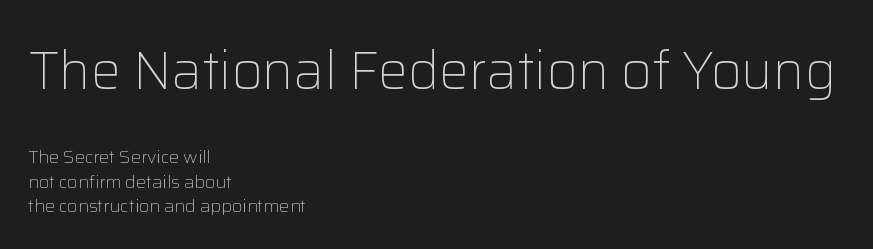
{"serif": "no", "italic": "no", "bold": "no", "weight": "light", "width": "normal", "stroke_contrast": "low", "x_height": "medium", "monospaced": "no", "underline": "no", "align": "left", "line_spacing": "normal", "line_spacing_ratio": 1.36, "letter_spacing": "normal", "letter_spacing_em": 0.0, "larger_block": "first", "size_ratio": 2.94, "glyph_px": 53}
